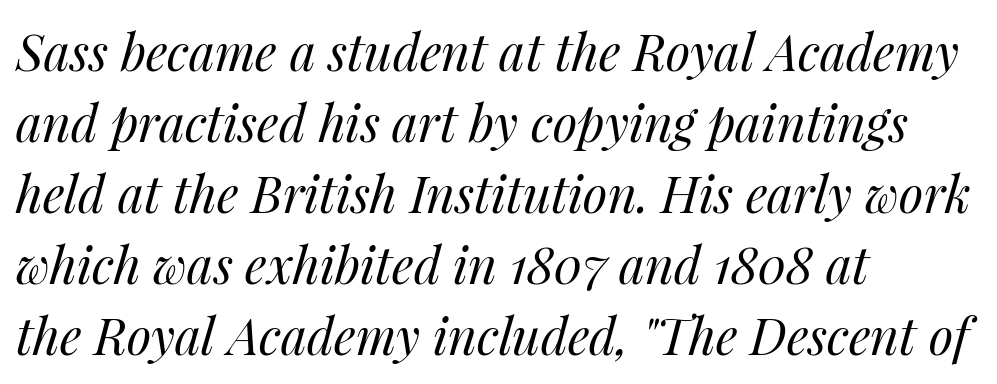
The passage shown is typed in a proportional face where columns would drift. Look at the tracking — it's just the regular setting, nothing added. Line starts are locked; line ends wander. Stroke mass is kept to a normal reading level or below.
